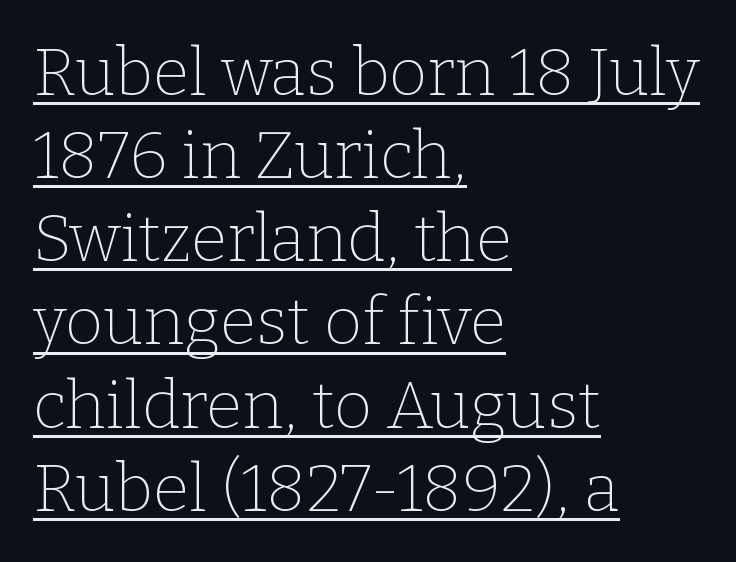
The letters look calm and open, with moderate or lighter stems. The letterforms sit shoulder to shoulder at normal distance. Regular leading. Which margin do the lines hug? The left one — the right edge is uneven. What decoration does the sample have? An underline.
